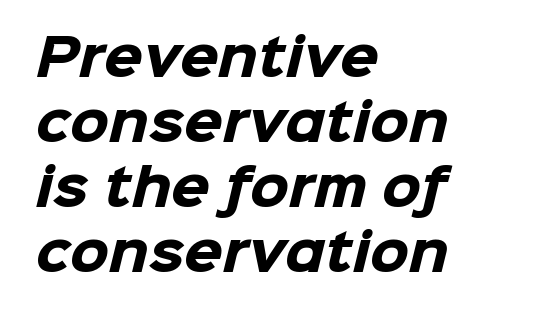
Regarding leading, the lines here are spaced in the standard way. This sample uses a sans-serif face. Short note: letters normally spaced. The ragged edge is on the right, which tells us the setting is flush left. The passage shown is typed in a proportional face where columns would drift. Unmarked baselines from the first word to the last.
